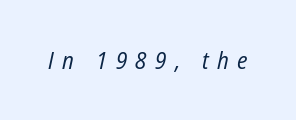
{"italic": "yes", "lean": "right", "slant_degrees": 12, "bold": "no", "underline": "no", "letter_spacing": "wide", "letter_spacing_em": 0.35, "glyph_px": 24}
